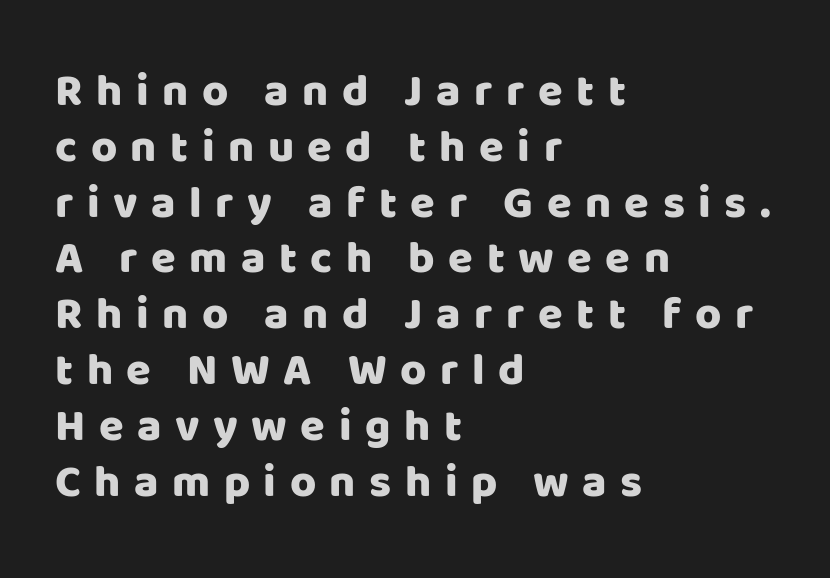
Short note: letters widely spaced. The letters stand straight up with perfectly vertical stems. Looks like regular typesetting: each glyph gets only the width it needs. The rag falls on the right side of this text block.
